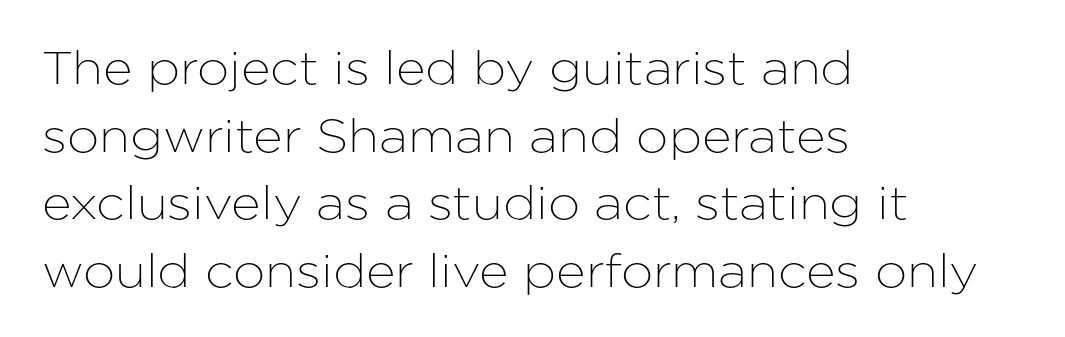
Q: Is the text italic (slanted)? A: No, it is upright.
Q: Is the typeface a serif or a sans-serif typeface? A: Sans-serif.
Q: Is the text underlined? A: No.
Q: How is the paragraph aligned? A: Left-aligned.
Q: Is the spacing between letters normal or unusually wide? A: Normal.
Q: Is the spacing between lines tight, normal or loose? A: Normal.
Q: Width (condensed, normal, or wide)? A: Normal.
Q: Stroke contrast? A: Low.
Q: x-height? A: Medium.
Q: Monospaced? A: No.
